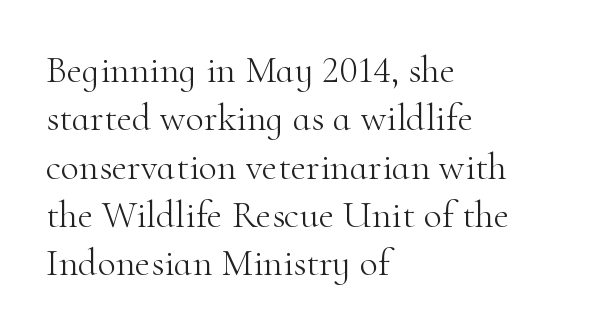
The image shows 38 px light serif type, upright; set left-aligned, normal line spacing (1.27x), normal letter spacing, not underlined; high stroke contrast and a small x-height.
